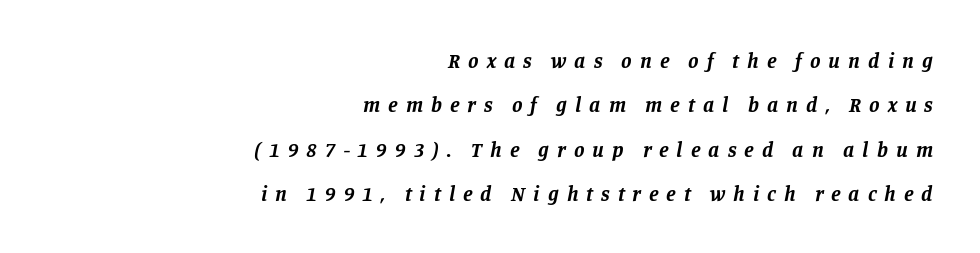
Notice the wide empty band between every row — that's loose leading. Is the type bold? Yes — the strokes are clearly thick and heavy. This sample uses expanded letter spacing, leaving extra air between glyphs. Visually the block forms a straight wall on the right and a jagged coastline on the left. Italic? Definitely — the glyphs are oblique.
